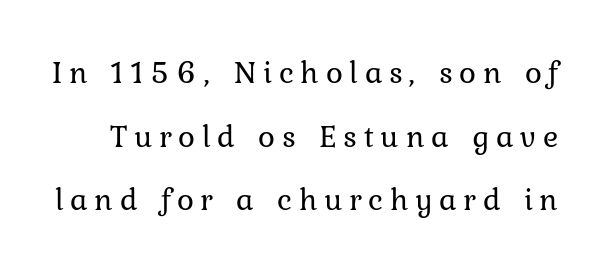
Q: Is the text bold? A: No.
Q: Is the text italic (slanted)? A: No, it is upright.
Q: Is the text underlined? A: No.
Q: Is the spacing between letters normal or unusually wide? A: Unusually wide.
Q: Is the spacing between lines tight, normal or loose? A: Loose.
Q: Width (condensed, normal, or wide)? A: Normal.
Q: Stroke contrast? A: Low.
Q: x-height? A: Medium.
Q: Monospaced? A: No.
